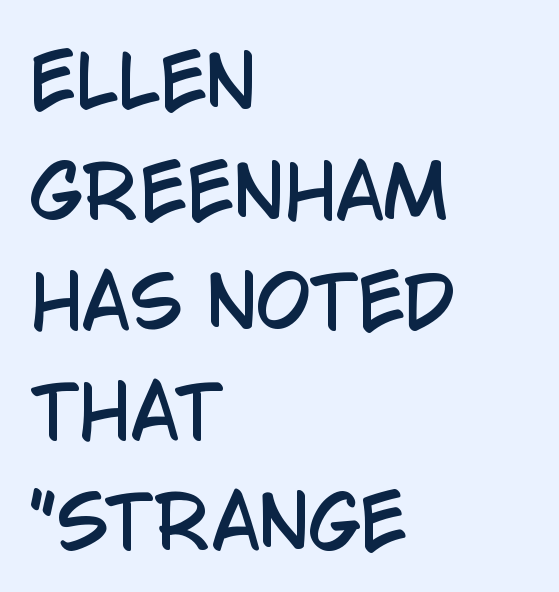
{"serif": "no", "italic": "no", "width": "condensed", "stroke_contrast": "low", "x_height": "large", "monospaced": "no", "underline": "no", "align": "left", "line_spacing": "normal", "line_spacing_ratio": 1.57, "letter_spacing": "normal", "letter_spacing_em": 0.0, "glyph_px": 70}
